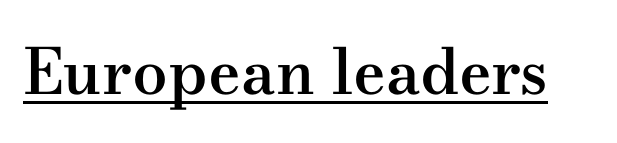
The face used here is seriffed, in the tradition of book romans. A typesetter would call this zero additional tracking. The passage shown is underscored from start to finish. Each letter keeps its own natural width here, so spacing adapts to shape. Emphasis by weight is partial: semibold. Unlike italic type, these characters show no tilt at all.
